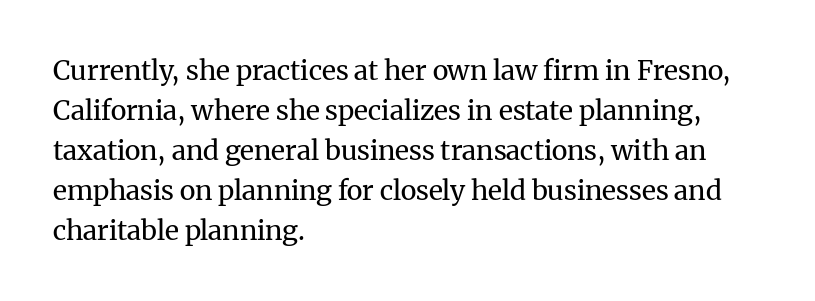
{"italic": "no", "bold": "no", "underline": "no", "align": "left", "line_spacing": "normal", "line_spacing_ratio": 1.48, "letter_spacing": "normal", "letter_spacing_em": 0.0, "glyph_px": 27}
